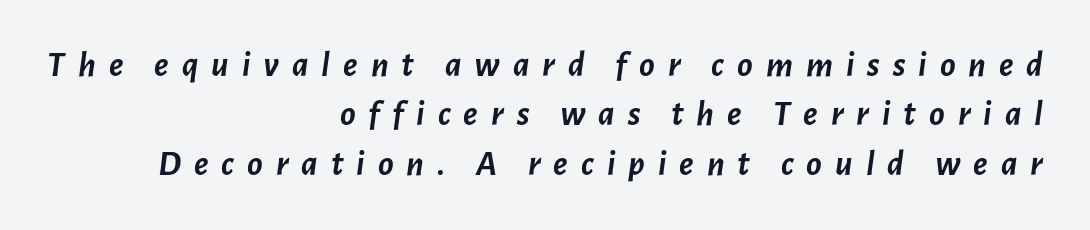
Weight check: bold — yes, fully. Reading down the column, the eye jumps a familiar distance to each next line. Any mark beneath the type? The region is blank. The lines are quadded right.
